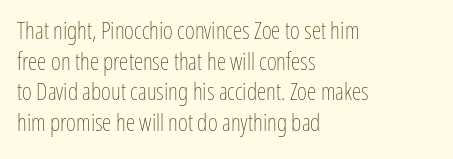
The image shows 24 px text type, upright; set left-aligned, normal line spacing (1.28x), normal letter spacing, not underlined.
